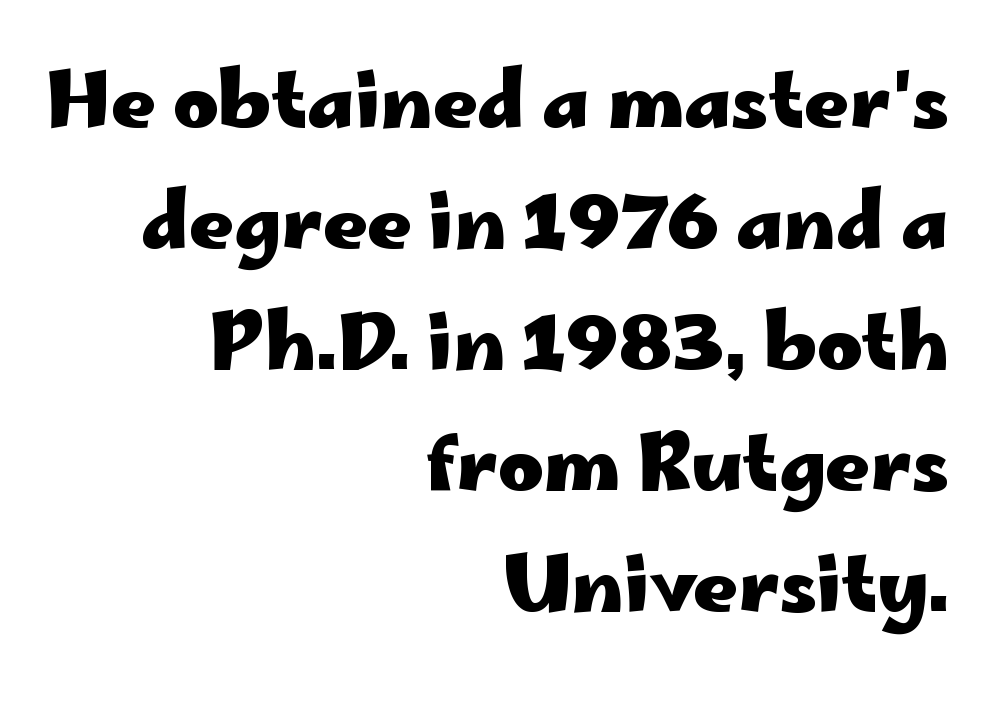
Q: Is the text bold? A: Yes.
Q: Is the text italic (slanted)? A: No, it is upright.
Q: Is the typeface a serif or a sans-serif typeface? A: Sans-serif.
Q: Is the text underlined? A: No.
Q: How is the paragraph aligned? A: Right-aligned.
Q: Is the spacing between letters normal or unusually wide? A: Normal.
Q: Is the spacing between lines tight, normal or loose? A: Normal.
Q: Width (condensed, normal, or wide)? A: Wide.
Q: Stroke contrast? A: Low.
Q: x-height? A: Small.
Q: Monospaced? A: No.
